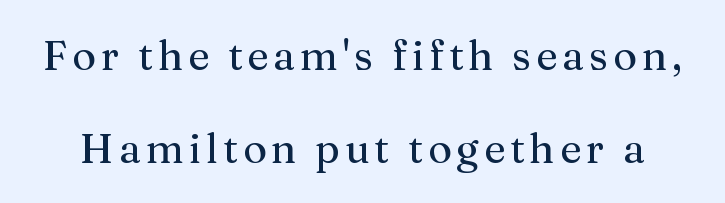
If you drew a line through each stem, it would be perfectly vertical. The letters advance in unequal steps, a hallmark of proportional type. Underline: absent. Each new line begins a long way beneath the previous one. Stroke thickness stays within the range of a standard reading face or lighter.
